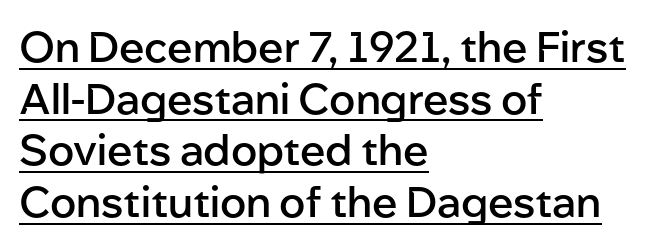
{"serif": "no", "italic": "no", "bold": "semi", "weight": "semibold", "width": "normal", "stroke_contrast": "low", "x_height": "medium", "monospaced": "no", "underline": "yes", "align": "left", "line_spacing_ratio": 1.23, "letter_spacing": "normal", "letter_spacing_em": 0.0, "glyph_px": 42}
